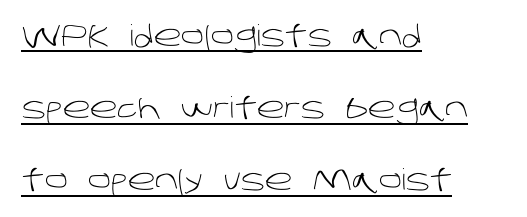
Q: Is the text bold? A: No.
Q: Is the typeface a serif or a sans-serif typeface? A: Sans-serif.
Q: Is the text underlined? A: Yes.
Q: How is the paragraph aligned? A: Left-aligned.
Q: Is the spacing between letters normal or unusually wide? A: Normal.
Q: Is the spacing between lines tight, normal or loose? A: Loose.
Q: Width (condensed, normal, or wide)? A: Normal.
Q: Stroke contrast? A: Low.
Q: x-height? A: Large.
Q: Monospaced? A: No.
